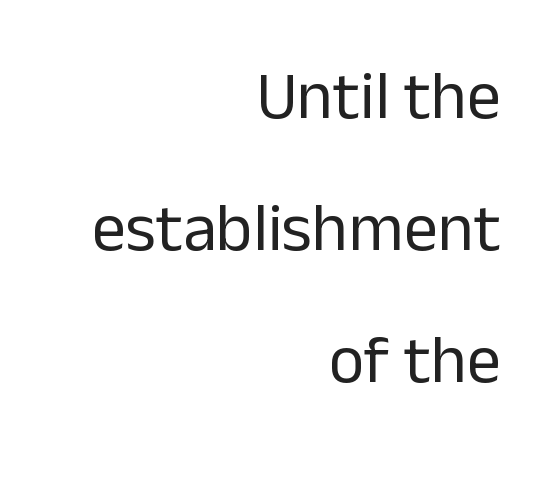
The image shows 68 px regular-weight sans-serif type, upright; set right-aligned, loose line spacing (1.94x), normal letter spacing, not underlined; low stroke contrast and a medium x-height.
